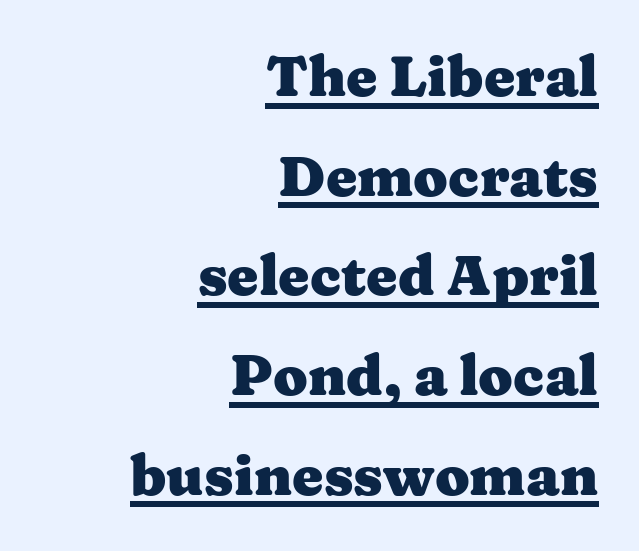
{"serif": "yes", "italic": "no", "bold": "yes", "weight": "heavy", "width": "wide", "stroke_contrast": "medium", "x_height": "medium", "monospaced": "no", "underline": "yes", "align": "right", "line_spacing_ratio": 1.78, "letter_spacing": "normal", "letter_spacing_em": 0.0, "glyph_px": 56}
